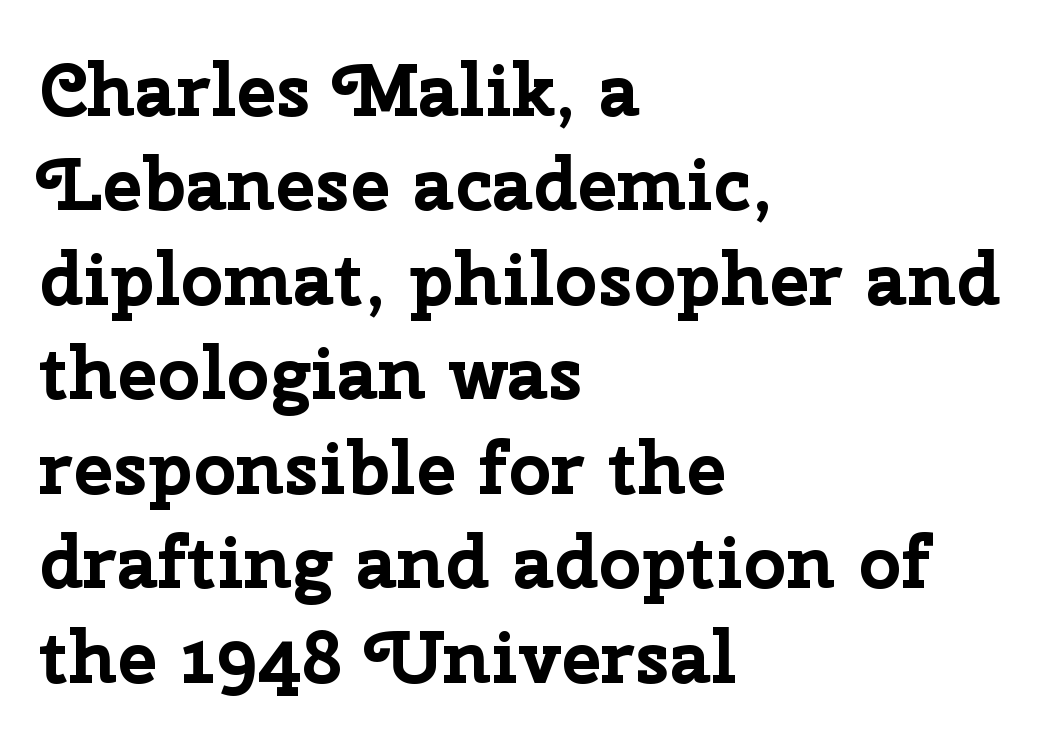
Q: Is the text bold? A: Yes.
Q: Is the text italic (slanted)? A: No, it is upright.
Q: Is the typeface a serif or a sans-serif typeface? A: Sans-serif.
Q: Is the text underlined? A: No.
Q: How is the paragraph aligned? A: Left-aligned.
Q: Is the spacing between letters normal or unusually wide? A: Normal.
Q: Is the spacing between lines tight, normal or loose? A: Normal.
Q: Width (condensed, normal, or wide)? A: Normal.
Q: Stroke contrast? A: Low.
Q: x-height? A: Medium.
Q: Monospaced? A: No.
